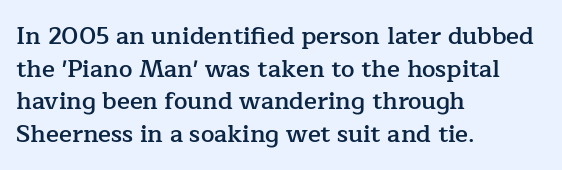
{"italic": "no", "bold": "semi", "underline": "no", "align": "left", "line_spacing": "normal", "line_spacing_ratio": 1.36, "letter_spacing": "normal", "letter_spacing_em": 0.0, "glyph_px": 24}
